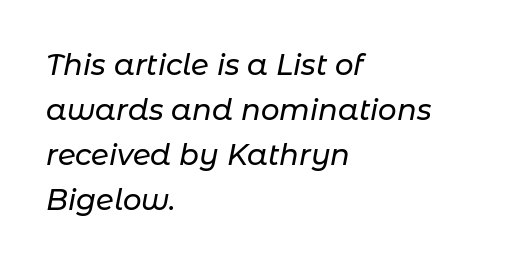
{"italic": "yes", "lean": "right", "slant_degrees": 11, "width": "normal", "stroke_contrast": "low", "x_height": "medium", "monospaced": "no", "underline": "no", "align": "left", "line_spacing": "normal", "line_spacing_ratio": 1.55, "letter_spacing": "normal", "letter_spacing_em": 0.0, "glyph_px": 29}
